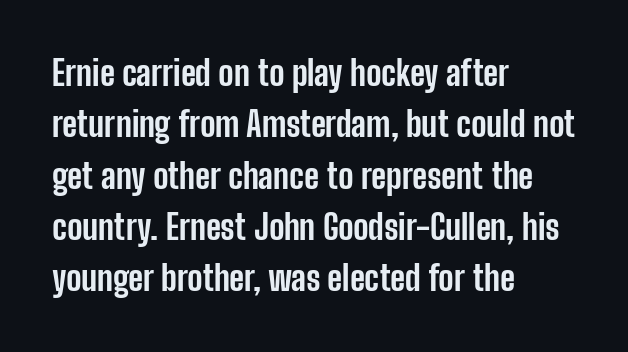
{"serif": "no", "italic": "no", "bold": "yes", "weight": "bold", "width": "condensed", "stroke_contrast": "low", "x_height": "medium", "monospaced": "no", "underline": "no", "align": "left", "line_spacing": "normal", "line_spacing_ratio": 1.51, "letter_spacing": "normal", "letter_spacing_em": 0.0, "glyph_px": 34}
